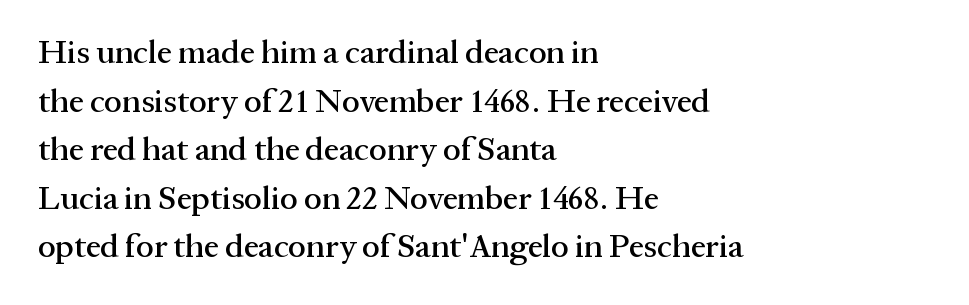
{"serif": "yes", "italic": "no", "width": "normal", "stroke_contrast": "medium", "x_height": "medium", "monospaced": "no", "underline": "no", "align": "left", "line_spacing": "normal", "line_spacing_ratio": 1.47, "letter_spacing": "normal", "letter_spacing_em": 0.0, "glyph_px": 33}
